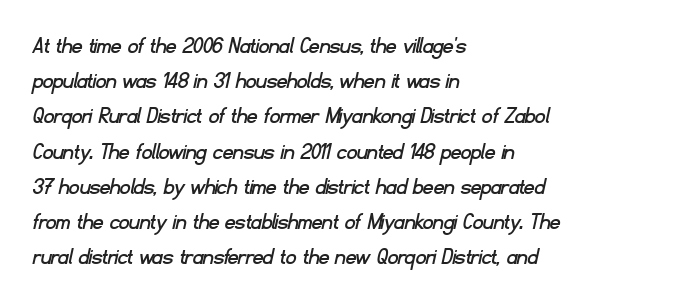
{"underline": "no", "align": "left", "line_spacing": "normal", "line_spacing_ratio": 1.41, "letter_spacing": "normal", "letter_spacing_em": 0.0, "glyph_px": 25}
